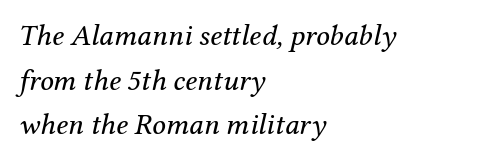
The image shows 30 px regular-weight serif type, italic (leaning right); set left-aligned, normal line spacing (1.49x), normal letter spacing, not underlined; medium stroke contrast and a medium x-height.
